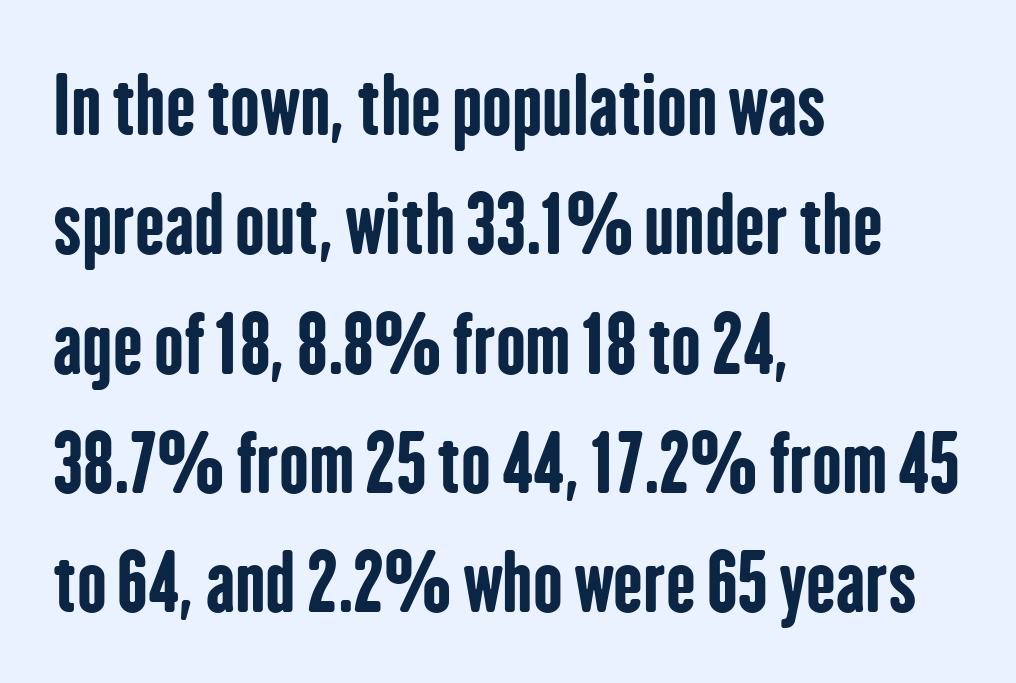
The image shows 79 px bold, condensed sans-serif type, upright; set left-aligned, normal line spacing (1.51x), normal letter spacing, not underlined; low stroke contrast and a medium x-height.
